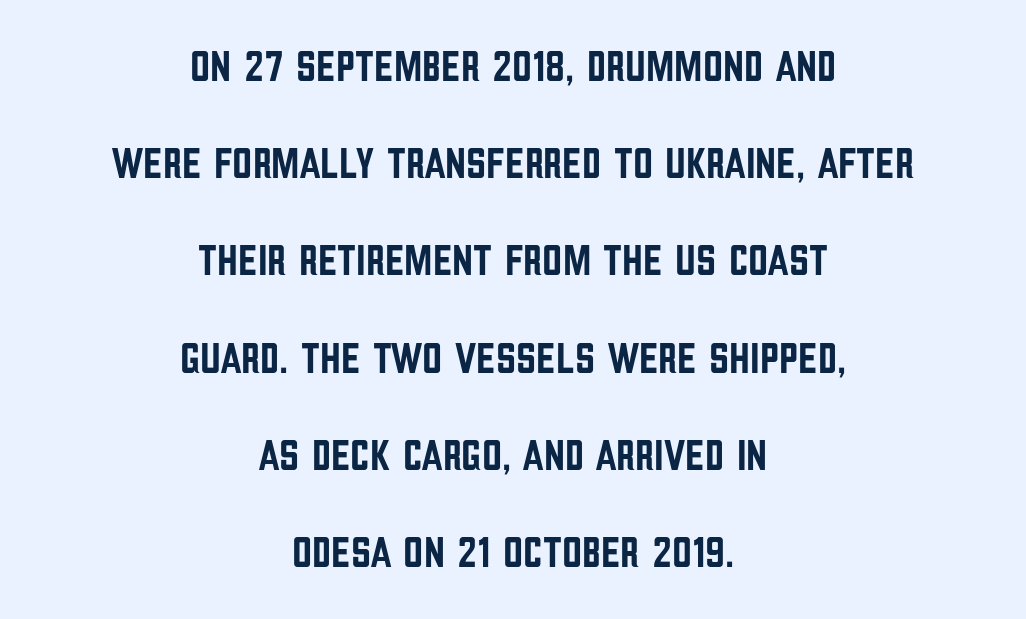
The image shows 44 px condensed sans-serif type, upright; set centered, loose line spacing (2.21x), normal letter spacing, not underlined; low stroke contrast and a large x-height.
